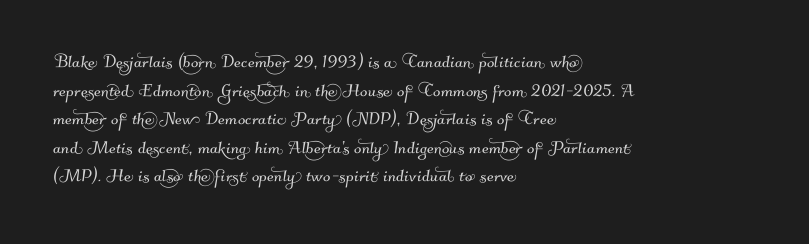
The image shows 22 px text type; set left-aligned, normal line spacing (1.3x), normal letter spacing, not underlined.
